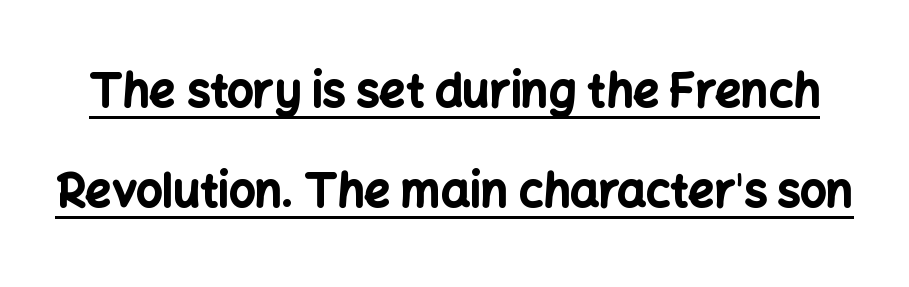
The image shows 46 px bold sans-serif type, upright; set loose line spacing (2.17x), normal letter spacing, underlined; low stroke contrast and a medium x-height.
